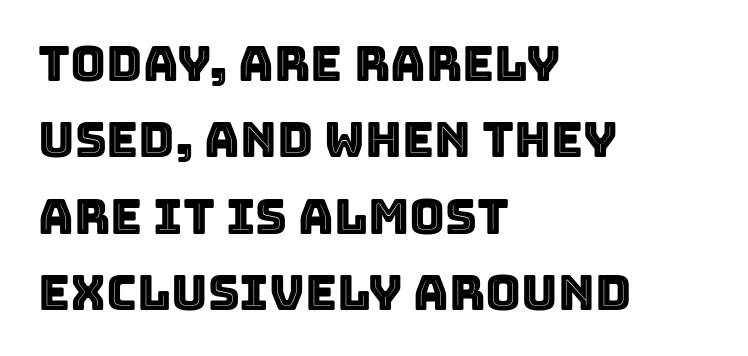
Does the leading feel generous? No, just average. Posture: straight, roman, zero tilt. The typesetter chose a ragged-right arrangement here. The line texture is even and compact thanks to regular tracking. The words here are not underlined. The letters advance in unequal steps, a hallmark of proportional type.
